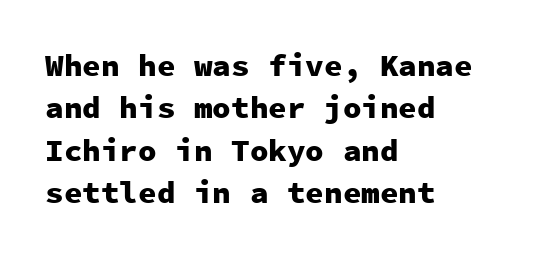
Typesetter's note: full bold, strokes at maximum text heaviness. Horizontal alignment here is leftward, the default for most running prose. The letters march in equal steps, a hallmark of fixed-pitch type. A sans-serif font was chosen for this passage. Does the leading feel generous? No, just average.
